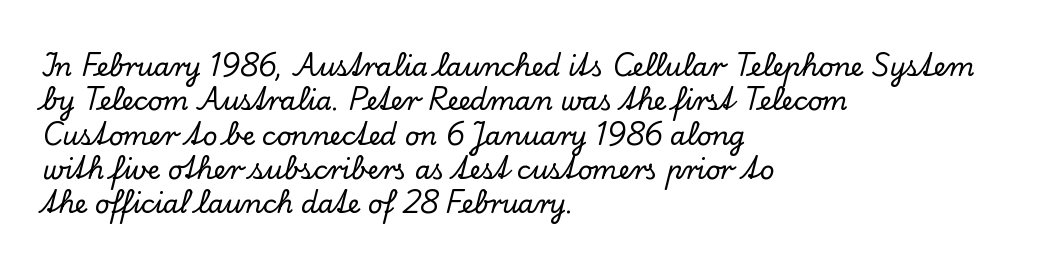
Q: Is the text italic (slanted)? A: Yes.
Q: Is the text underlined? A: No.
Q: How is the paragraph aligned? A: Left-aligned.
Q: Is the spacing between letters normal or unusually wide? A: Normal.
Q: Is the spacing between lines tight, normal or loose? A: Normal.
